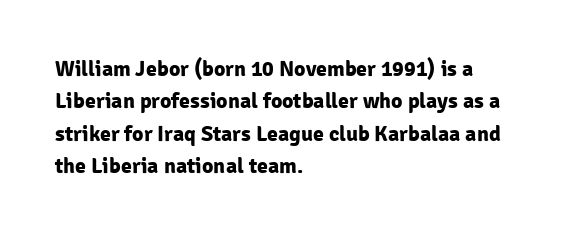
This block has exactly the height ordinary leading produces. A roman cut, with each character standing at attention. Typesetter's note: full bold, strokes at maximum text heaviness. The rendering anchors every line to the left-hand side.
